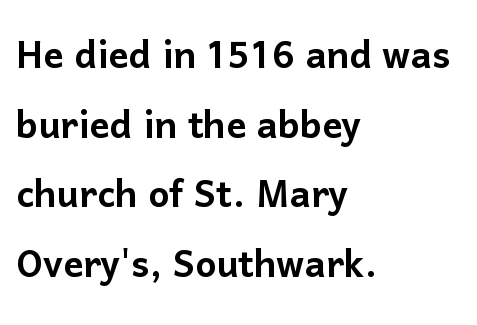
The image shows 49 px sans-serif type, upright; set left-aligned, normal line spacing (1.42x), normal letter spacing, not underlined; low stroke contrast and a medium x-height.
